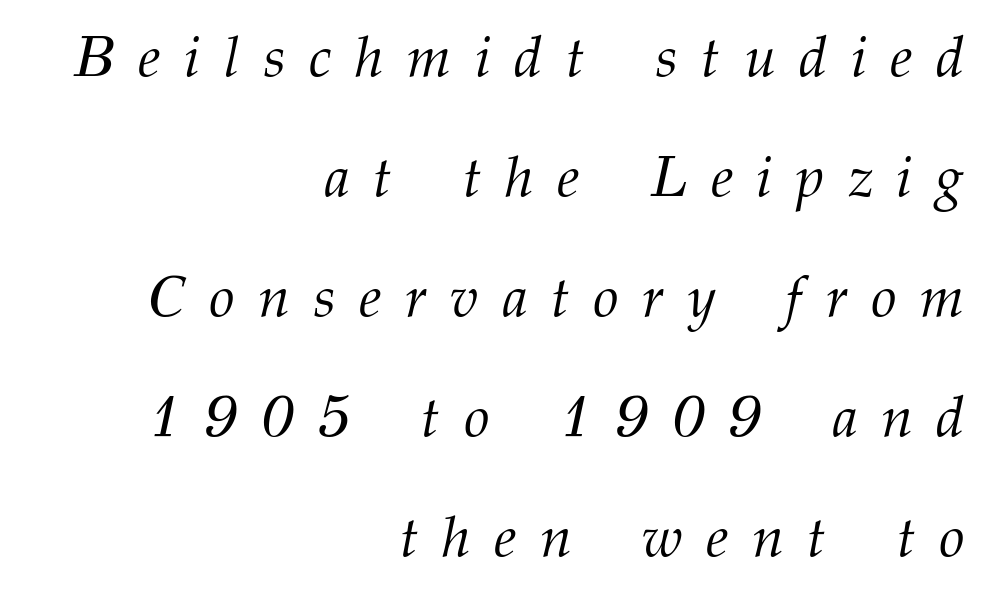
Q: Is the text bold? A: No.
Q: Is the text italic (slanted)? A: Yes, it leans right by about 12 degrees.
Q: Is the typeface a serif or a sans-serif typeface? A: Serif.
Q: Is the text underlined? A: No.
Q: How is the paragraph aligned? A: Right-aligned.
Q: Is the spacing between letters normal or unusually wide? A: Unusually wide.
Q: Is the spacing between lines tight, normal or loose? A: Loose.
Q: Width (condensed, normal, or wide)? A: Normal.
Q: Stroke contrast? A: Medium.
Q: x-height? A: Medium.
Q: Monospaced? A: No.
